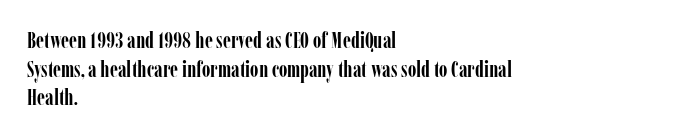
{"italic": "no", "bold": "yes", "underline": "no", "align": "left", "line_spacing": "normal", "line_spacing_ratio": 1.3, "letter_spacing": "normal", "letter_spacing_em": 0.0, "glyph_px": 22}
